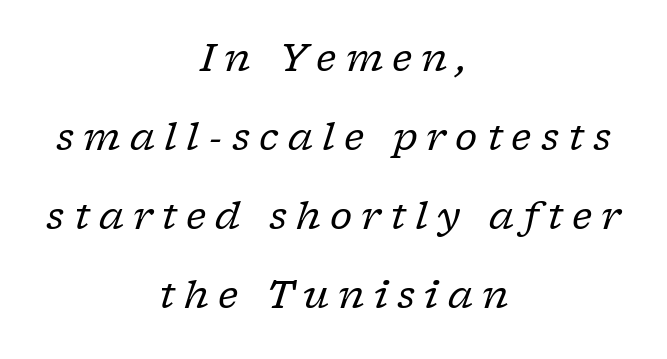
Q: Is the text bold? A: No.
Q: Is the text italic (slanted)? A: Yes, it leans right by about 17 degrees.
Q: Is the typeface a serif or a sans-serif typeface? A: Serif.
Q: Is the text underlined? A: No.
Q: How is the paragraph aligned? A: Centered.
Q: Is the spacing between letters normal or unusually wide? A: Unusually wide.
Q: Is the spacing between lines tight, normal or loose? A: Loose.
Q: Width (condensed, normal, or wide)? A: Normal.
Q: Stroke contrast? A: Low.
Q: x-height? A: Medium.
Q: Monospaced? A: No.
